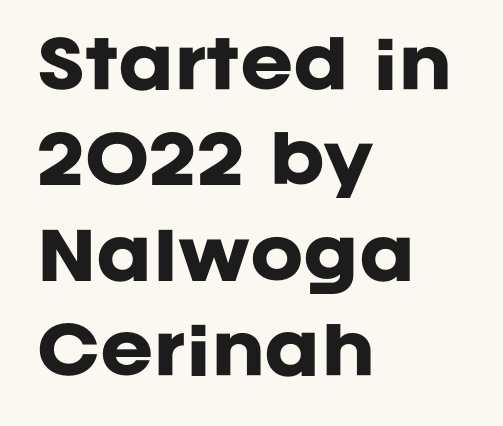
Q: Is the text bold? A: Yes.
Q: Is the text italic (slanted)? A: No, it is upright.
Q: Is the typeface a serif or a sans-serif typeface? A: Sans-serif.
Q: Is the text underlined? A: No.
Q: How is the paragraph aligned? A: Left-aligned.
Q: Is the spacing between letters normal or unusually wide? A: Normal.
Q: Is the spacing between lines tight, normal or loose? A: Normal.
Q: Width (condensed, normal, or wide)? A: Normal.
Q: Stroke contrast? A: Low.
Q: x-height? A: Large.
Q: Monospaced? A: No.
